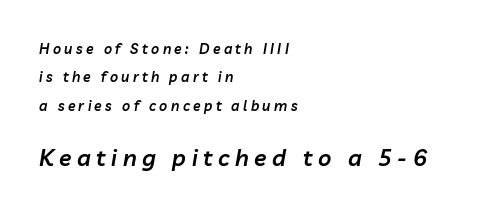
{"italic": "yes", "lean": "right", "slant_degrees": 10, "bold": "semi", "underline": "no", "align": "left", "line_spacing": "loose", "line_spacing_ratio": 2.02, "letter_spacing": "wide", "letter_spacing_em": 0.24, "larger_block": "second", "size_ratio": 1.64, "glyph_px": 23}
